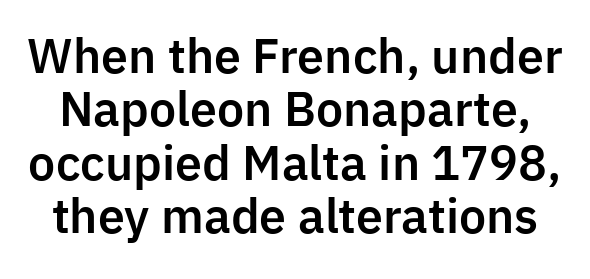
{"serif": "no", "italic": "no", "width": "normal", "stroke_contrast": "low", "x_height": "medium", "monospaced": "no", "underline": "no", "line_spacing_ratio": 1.16, "letter_spacing": "normal", "letter_spacing_em": 0.0, "glyph_px": 46}
